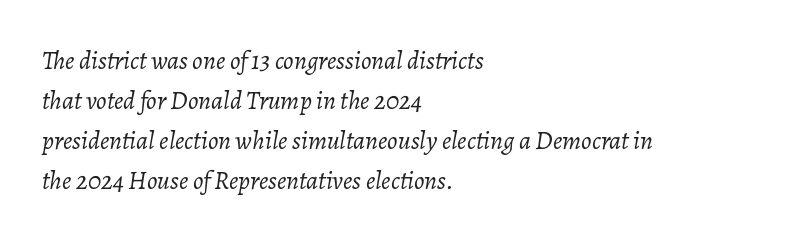
Q: Is the text bold? A: No.
Q: Is the text italic (slanted)? A: Yes, it leans right by about 7 degrees.
Q: Is the text underlined? A: No.
Q: How is the paragraph aligned? A: Left-aligned.
Q: Is the spacing between letters normal or unusually wide? A: Normal.
Q: Is the spacing between lines tight, normal or loose? A: Normal.
